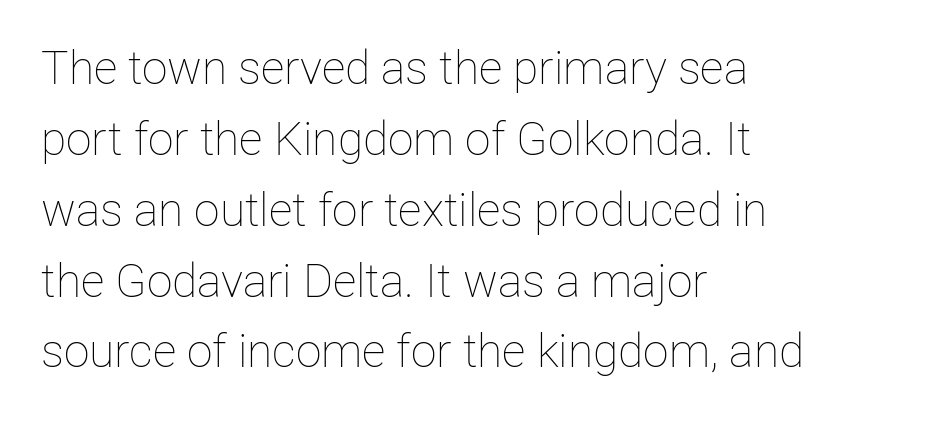
The lines in this sample share a left origin and differ only in where they stop. Honestly, there is no underline to notice here at all. Vertical strokes here are truly vertical. Is the type heavy? It reads as light-to-regular instead. Looks like regular typesetting: each glyph gets only the width it needs. Each word holds together tightly as a unit, with standard inter-letter gaps.
